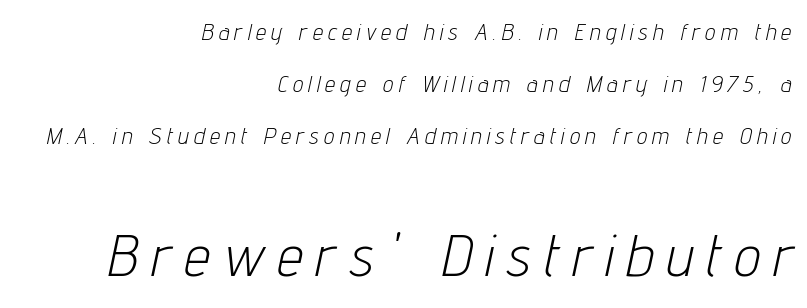
The image shows 58 px light, condensed type, italic (leaning right); set right-aligned, loose line spacing (2.27x), unusually wide letter spacing (+0.24 em), not underlined; the second (bottom) block is 2.52x larger; low stroke contrast and a medium x-height.
